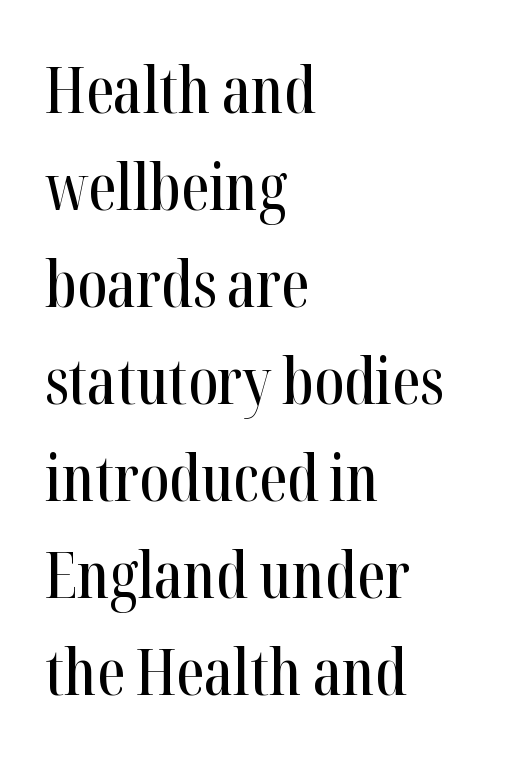
The image shows 63 px condensed serif type, upright; set left-aligned, normal line spacing (1.54x), normal letter spacing, not underlined; high stroke contrast and a medium x-height.
